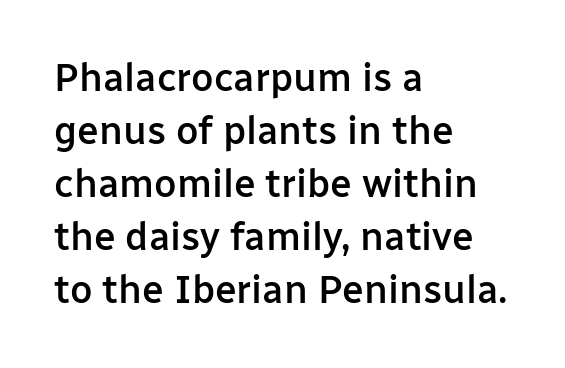
Horizontal bands of white between lines are of average thickness. The passage shown is not underscored anywhere. Typographic density is moderately raised because the face is semibold. Layout note: lines flush left. The line texture is even and compact thanks to regular tracking.
